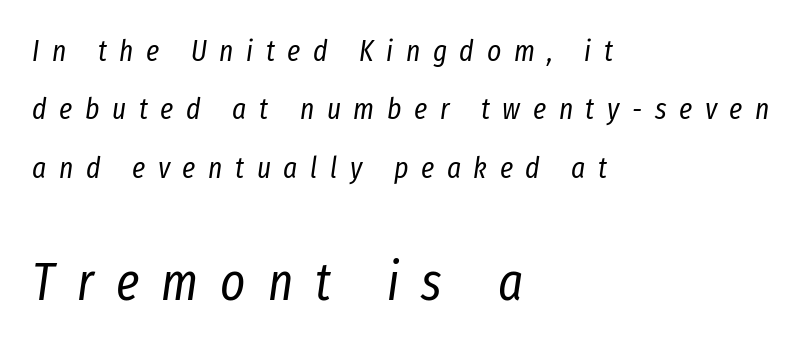
Just letters on the line, the space beneath them empty. Leftover space on each line is placed entirely after the last word. Designer's note — italics engaged. The passage shown is typed in a proportional face where columns would drift. The strokes carry an ordinary text weight at most. Small over large — that's the arrangement of the two blocks here.
